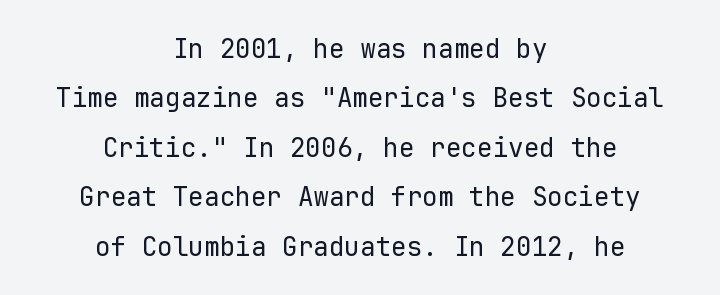
{"italic": "no", "bold": "no", "underline": "no", "align": "center", "line_spacing": "loose", "line_spacing_ratio": 1.9, "letter_spacing": "normal", "letter_spacing_em": 0.0, "glyph_px": 26}
